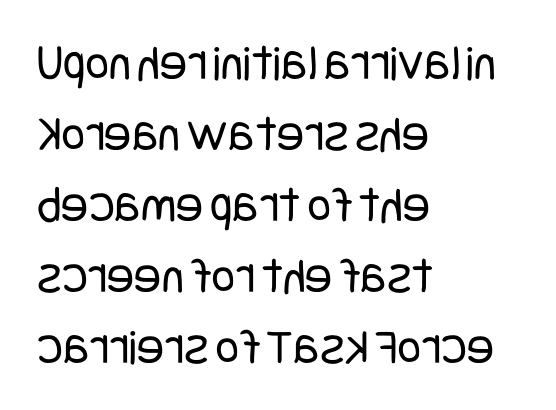
{"serif": "no", "italic": "no", "bold": "no", "weight": "regular", "width": "condensed", "stroke_contrast": "low", "x_height": "large", "underline": "no", "align": "left", "line_spacing": "normal", "line_spacing_ratio": 1.39, "letter_spacing": "normal", "letter_spacing_em": 0.0, "glyph_px": 51}
